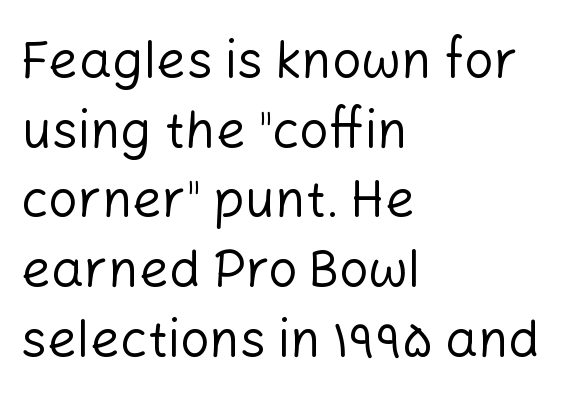
The image shows 52 px regular-weight sans-serif type, upright; set left-aligned, normal line spacing (1.34x), normal letter spacing, not underlined; low stroke contrast and a medium x-height.
